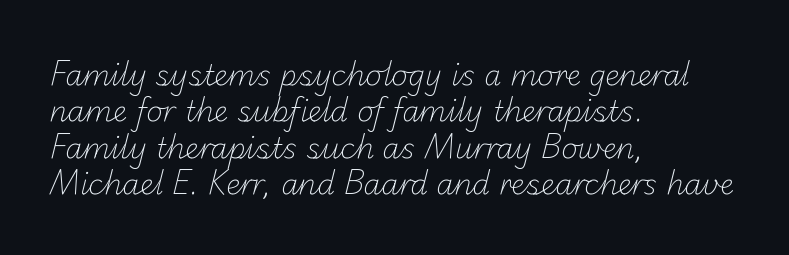
Check where the strokes stop: nothing finishes them off — pure sans. Is the stroke heavy? The answer is a plain regular-or-lighter. Underlining? Definitely not there. Here the designer chose a conventional face with non-uniform glyph widths.
